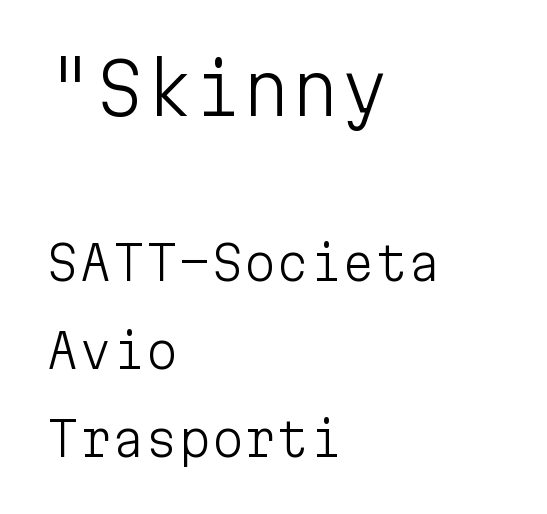
The image shows 70 px light sans-serif type, upright, monospaced; set left-aligned, line spacing 1.88x, normal letter spacing, not underlined; the first (top) block is 1.49x larger; low stroke contrast and a medium x-height.
